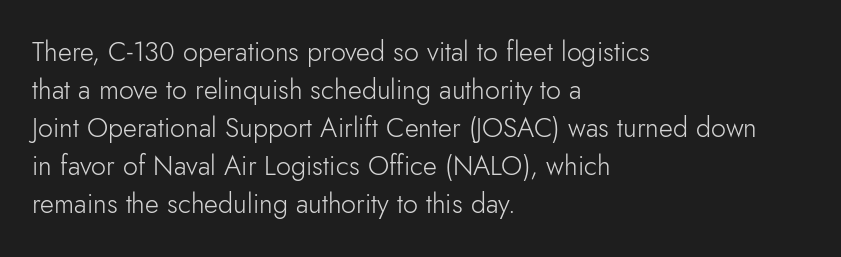
The designer left line spacing at the default. A classic flush-left, rag-right setting is used for this passage. The font sits on the lighter half of the weight spectrum, regular included. The letters stand straight up with perfectly vertical stems. No word sits above an underline.
